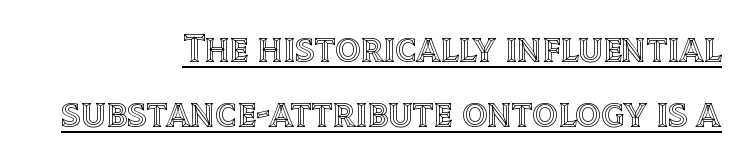
Has an underline been added? It has. The ragged edge is on the left, which tells us the setting is flush right. The line texture is even and compact thanks to regular tracking. Rows of type keep a routine distance in the vertical direction.
